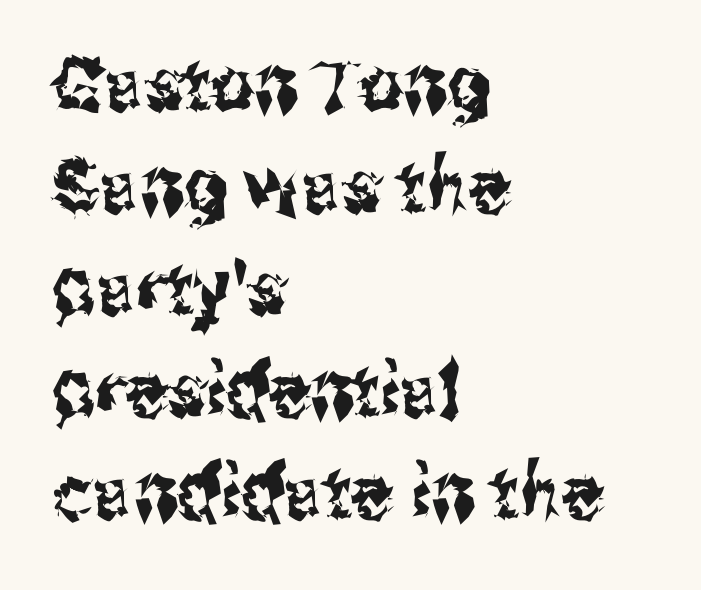
The image shows 75 px condensed sans-serif type, upright; set left-aligned, normal line spacing (1.36x), normal letter spacing, not underlined; medium stroke contrast and a medium x-height.
